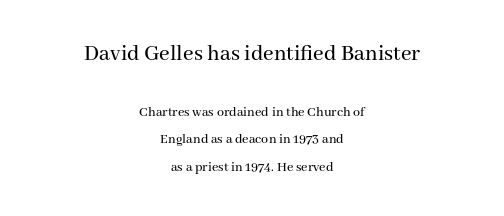
Q: Is the text italic (slanted)? A: No, it is upright.
Q: Is the text underlined? A: No.
Q: How is the paragraph aligned? A: Centered.
Q: Is the spacing between letters normal or unusually wide? A: Normal.
Q: Is the spacing between lines tight, normal or loose? A: Loose.
Q: Which block of text is set in a larger size, the first (top) or the second (bottom)? A: The first (top) one.
